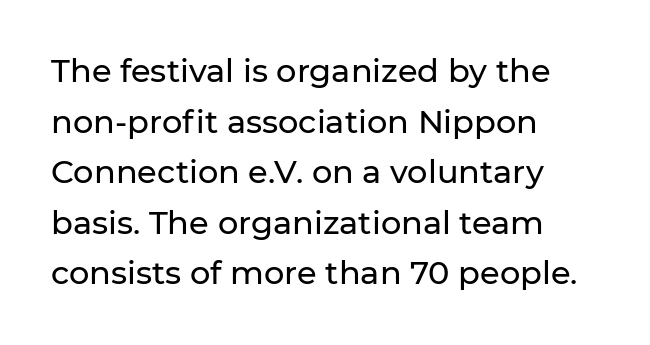
It's the straight-up-and-down kind of type. This sample uses a sans-serif face. Each letter keeps its own natural width here, so spacing adapts to shape. Layout note: lines flush left. The tracking reads as untouched default to a designer's eye. Is there much room between lines? A standard amount, neither cramped nor airy.
